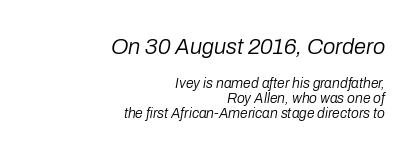
{"italic": "yes", "lean": "right", "slant_degrees": 10, "bold": "no", "underline": "no", "align": "right", "line_spacing": "tight", "line_spacing_ratio": 1.06, "letter_spacing": "normal", "letter_spacing_em": 0.0, "larger_block": "first", "size_ratio": 1.57, "glyph_px": 22}
